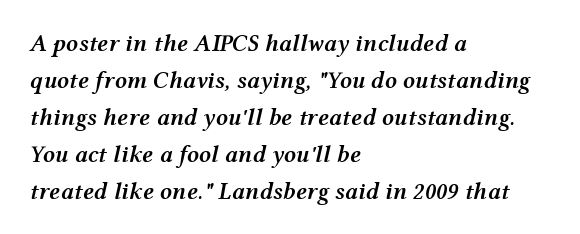
{"italic": "yes", "lean": "right", "slant_degrees": 12, "bold": "semi", "underline": "no", "align": "left", "line_spacing": "normal", "line_spacing_ratio": 1.54, "letter_spacing": "normal", "letter_spacing_em": 0.0, "glyph_px": 24}
